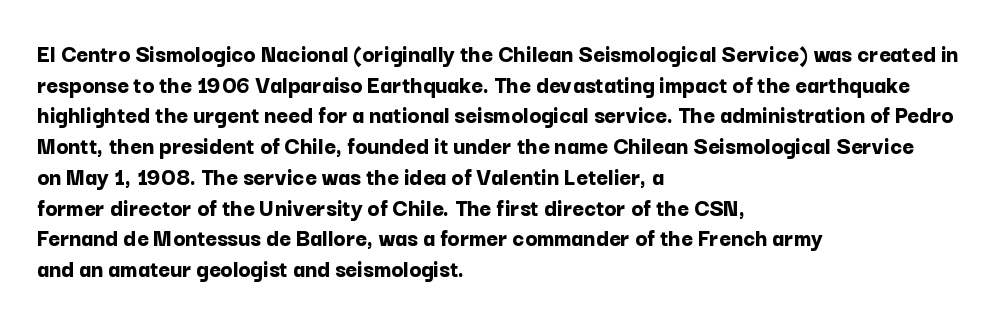
The image shows 25 px bold type, upright; set left-aligned, line spacing 1.23x, normal letter spacing, not underlined.
